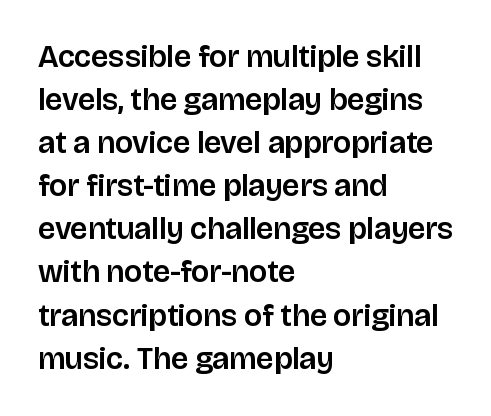
The image shows 31 px sans-serif type, upright; set left-aligned, normal line spacing (1.39x), normal letter spacing, not underlined; low stroke contrast and a large x-height.
